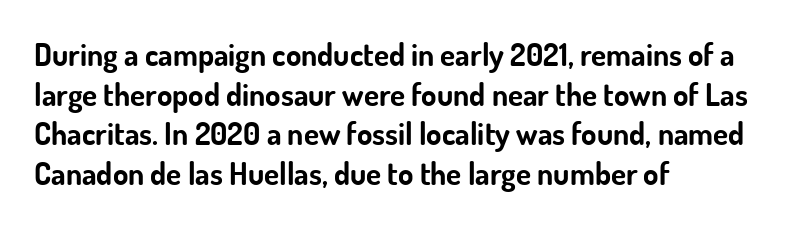
Q: Is the text bold? A: Yes.
Q: Is the text italic (slanted)? A: No, it is upright.
Q: Is the typeface a serif or a sans-serif typeface? A: Sans-serif.
Q: Is the text underlined? A: No.
Q: How is the paragraph aligned? A: Left-aligned.
Q: Is the spacing between letters normal or unusually wide? A: Normal.
Q: Is the spacing between lines tight, normal or loose? A: Normal.
Q: Width (condensed, normal, or wide)? A: Normal.
Q: Stroke contrast? A: Low.
Q: x-height? A: Small.
Q: Monospaced? A: No.
